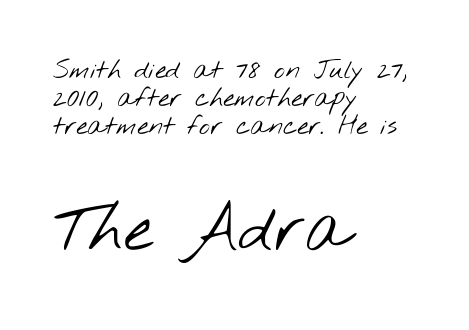
{"serif": "no", "bold": "no", "weight": "light", "width": "wide", "stroke_contrast": "low", "x_height": "small", "monospaced": "no", "underline": "no", "align": "left", "line_spacing": "tight", "line_spacing_ratio": 1.08, "letter_spacing": "normal", "letter_spacing_em": 0.0, "larger_block": "second", "size_ratio": 2.5, "glyph_px": 65}
